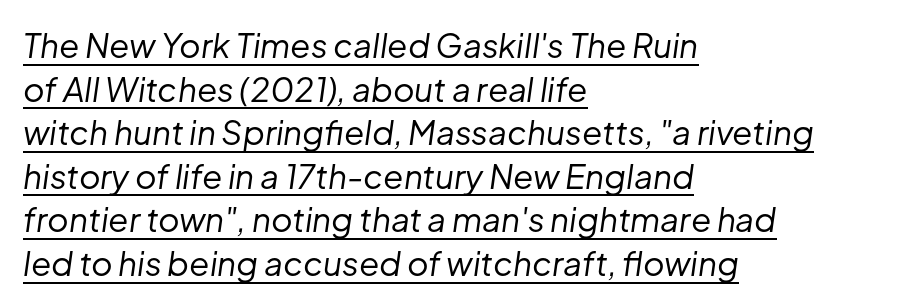
The image shows 33 px regular-weight type, italic (leaning right); set left-aligned, normal line spacing (1.32x), normal letter spacing, underlined; low stroke contrast and a medium x-height.
